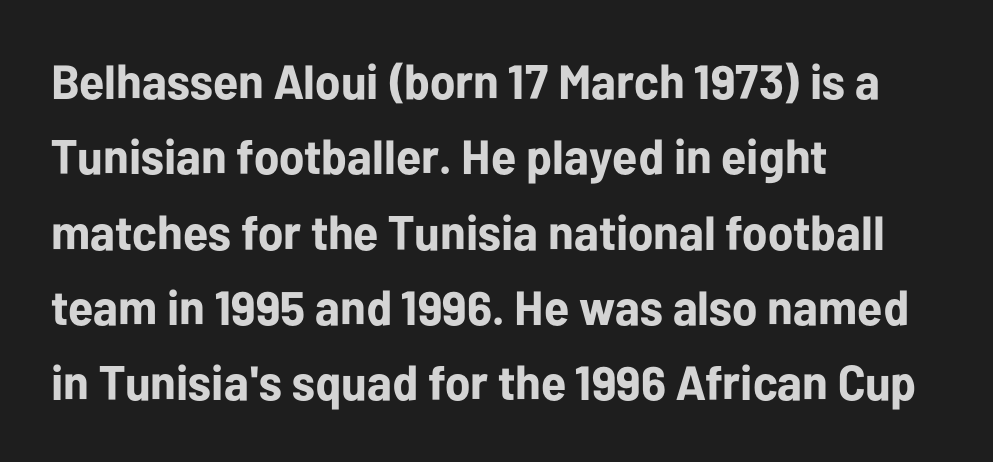
Q: Is the text bold? A: Yes.
Q: Is the text italic (slanted)? A: No, it is upright.
Q: Is the typeface a serif or a sans-serif typeface? A: Sans-serif.
Q: Is the text underlined? A: No.
Q: How is the paragraph aligned? A: Left-aligned.
Q: Is the spacing between letters normal or unusually wide? A: Normal.
Q: Is the spacing between lines tight, normal or loose? A: Normal.
Q: Width (condensed, normal, or wide)? A: Normal.
Q: Stroke contrast? A: Low.
Q: x-height? A: Medium.
Q: Monospaced? A: No.
